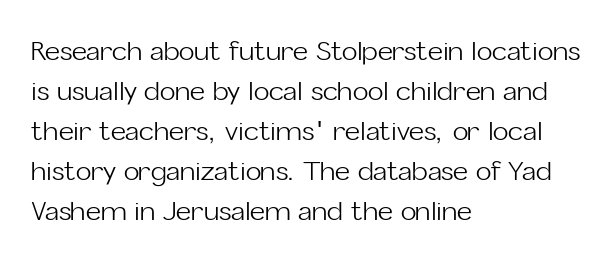
Q: Is the text bold? A: No.
Q: Is the text italic (slanted)? A: No, it is upright.
Q: Is the text underlined? A: No.
Q: How is the paragraph aligned? A: Left-aligned.
Q: Is the spacing between letters normal or unusually wide? A: Normal.
Q: Is the spacing between lines tight, normal or loose? A: Normal.
